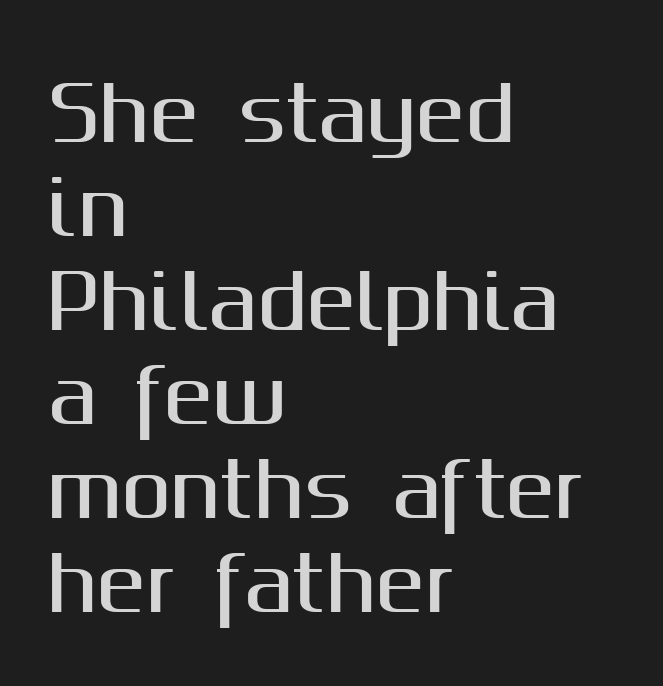
Q: Is the text italic (slanted)? A: No, it is upright.
Q: Is the typeface a serif or a sans-serif typeface? A: Sans-serif.
Q: Is the text underlined? A: No.
Q: How is the paragraph aligned? A: Left-aligned.
Q: Is the spacing between letters normal or unusually wide? A: Normal.
Q: Is the spacing between lines tight, normal or loose? A: Normal.
Q: Width (condensed, normal, or wide)? A: Normal.
Q: Stroke contrast? A: Medium.
Q: x-height? A: Medium.
Q: Monospaced? A: No.
